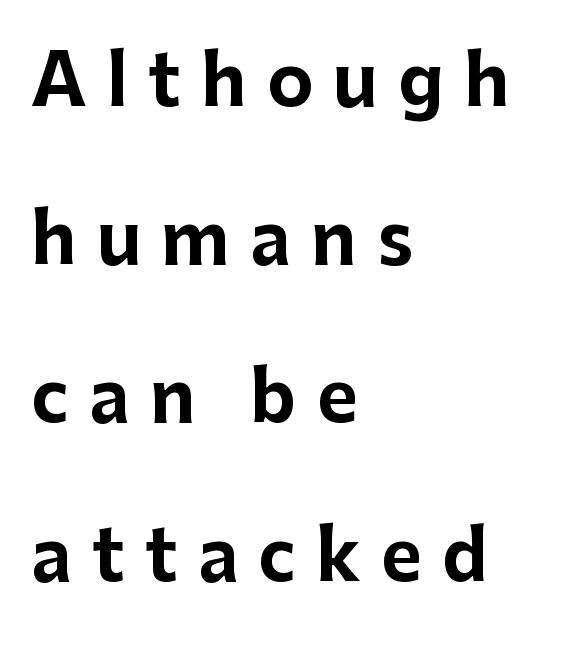
{"serif": "no", "italic": "no", "bold": "yes", "weight": "bold", "width": "normal", "stroke_contrast": "low", "x_height": "medium", "monospaced": "no", "underline": "no", "align": "left", "line_spacing": "loose", "line_spacing_ratio": 2.26, "letter_spacing": "wide", "letter_spacing_em": 0.29, "glyph_px": 70}
